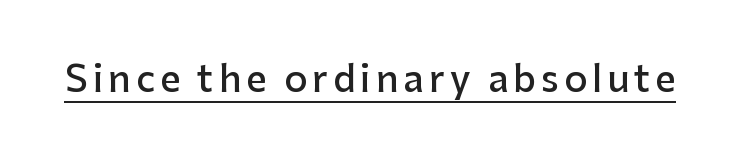
The image shows 36 px semibold sans-serif type, upright; set underlined; low stroke contrast and a medium x-height.
